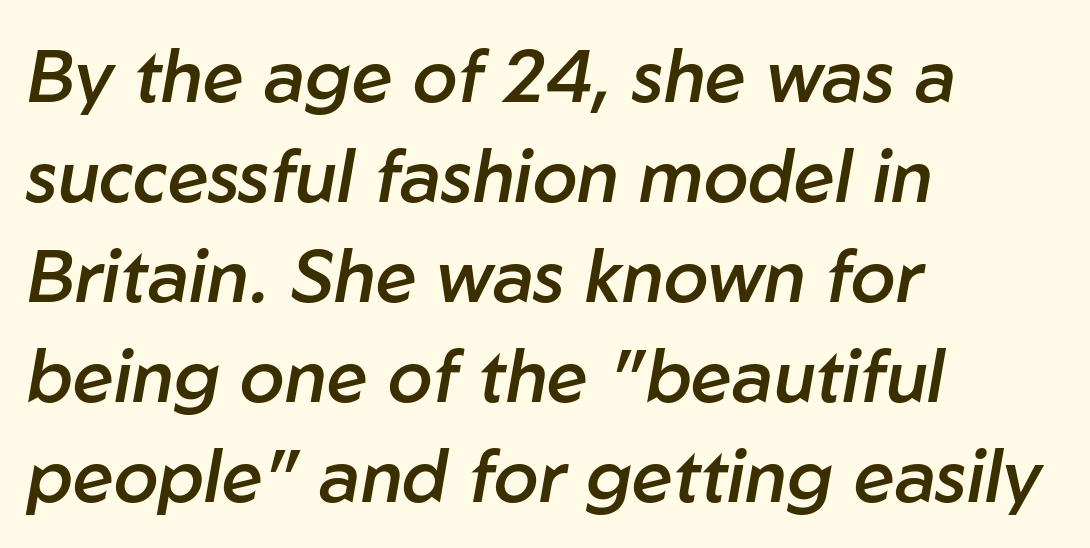
The image shows 73 px semibold type, italic (leaning right); set left-aligned, normal line spacing (1.37x), normal letter spacing, not underlined; low stroke contrast and a medium x-height.
